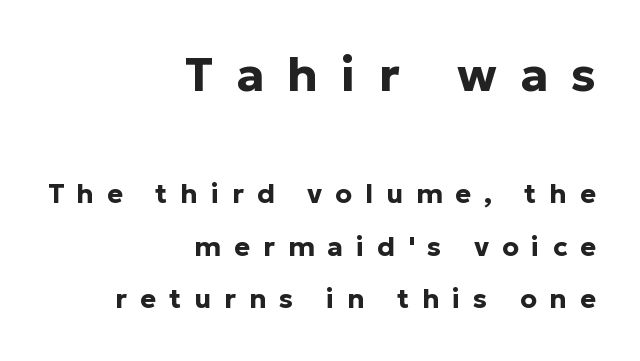
Rule under the text: the space is simply empty. Line ends are locked; line starts wander. Each letter's strokes conclude bluntly, with no projecting serifs. This sample has the flowing, uneven cadence of proportional lettering.
